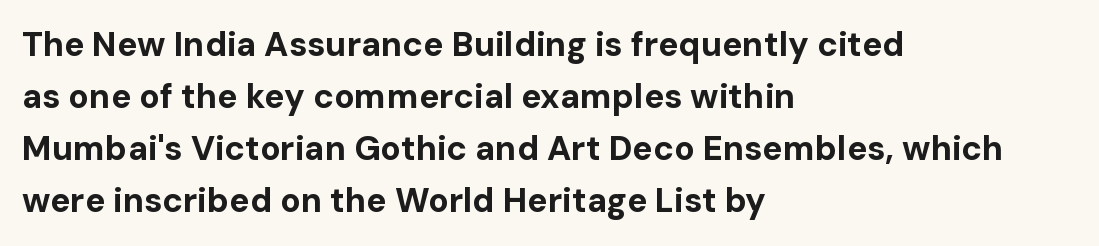
Q: Is the text bold? A: Yes.
Q: Is the text italic (slanted)? A: No, it is upright.
Q: Is the typeface a serif or a sans-serif typeface? A: Sans-serif.
Q: Is the text underlined? A: No.
Q: How is the paragraph aligned? A: Left-aligned.
Q: Is the spacing between letters normal or unusually wide? A: Normal.
Q: Is the spacing between lines tight, normal or loose? A: Normal.
Q: Width (condensed, normal, or wide)? A: Normal.
Q: Stroke contrast? A: Low.
Q: x-height? A: Medium.
Q: Monospaced? A: No.
